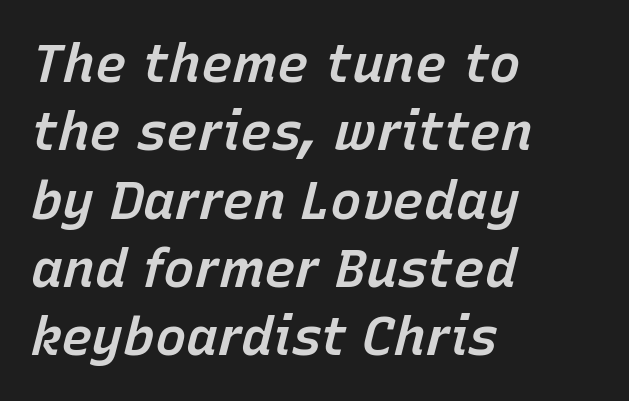
Q: Is the text bold? A: Semi-bold.
Q: Is the text italic (slanted)? A: Yes, it leans right by about 15 degrees.
Q: Is the text underlined? A: No.
Q: How is the paragraph aligned? A: Left-aligned.
Q: Is the spacing between letters normal or unusually wide? A: Normal.
Q: Is the spacing between lines tight, normal or loose? A: Normal.
Q: Width (condensed, normal, or wide)? A: Normal.
Q: Stroke contrast? A: Low.
Q: x-height? A: Medium.
Q: Monospaced? A: No.
